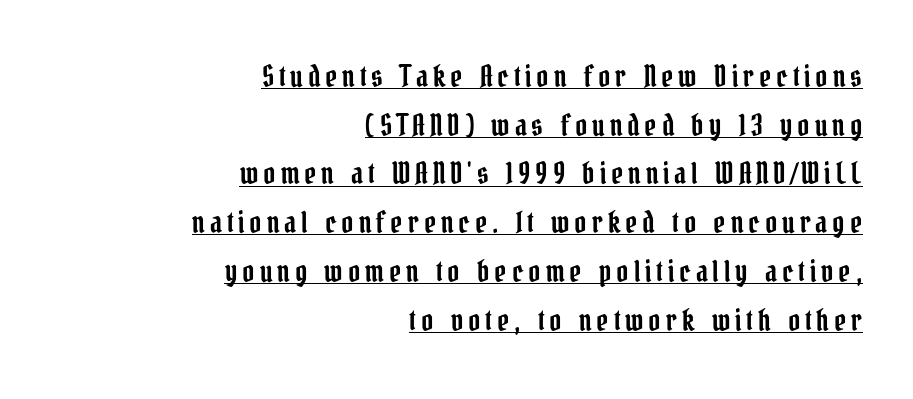
The image shows 29 px condensed serif type, upright; set right-aligned, normal line spacing (1.68x), underlined; low stroke contrast and a medium x-height.
